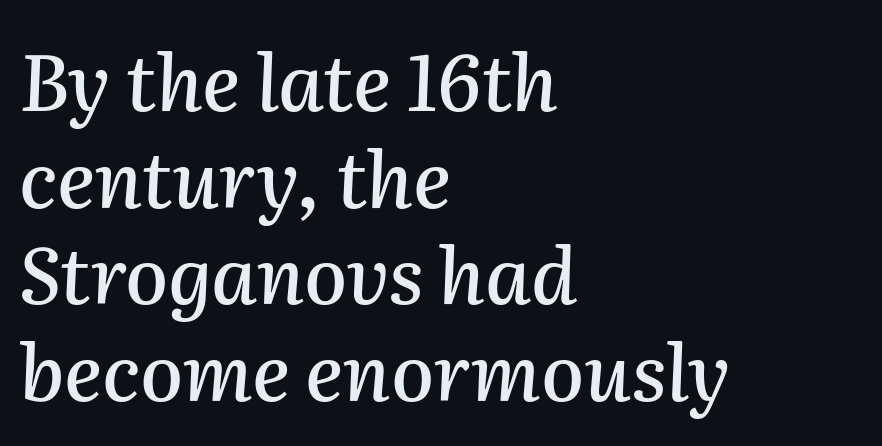
The image shows 78 px text type, italic (leaning right); set left-aligned, line spacing 1.24x, normal letter spacing, not underlined; medium stroke contrast and a medium x-height.
